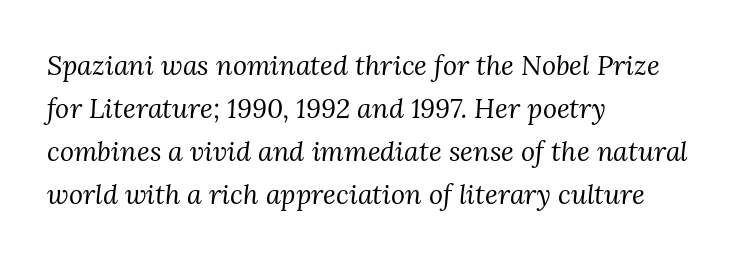
Has an underline been added? It has not. The face used here has a pronounced slope to its letters. Think standard paragraph weight, or any step lighter than that. The letterforms sit shoulder to shoulder at normal distance. Layout note: lines flush left.
